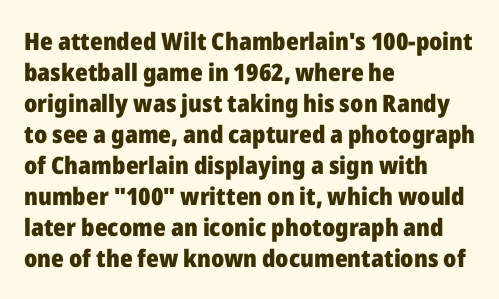
Q: Is the text bold? A: Yes.
Q: Is the text italic (slanted)? A: No, it is upright.
Q: Is the text underlined? A: No.
Q: How is the paragraph aligned? A: Left-aligned.
Q: Is the spacing between letters normal or unusually wide? A: Normal.
Q: Is the spacing between lines tight, normal or loose? A: Normal.
